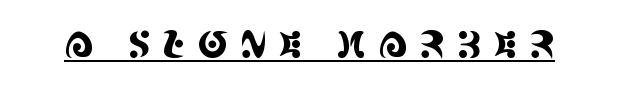
The image shows 37 px condensed serif type, upright; set unusually wide letter spacing (+0.31 em), underlined; a large x-height.
